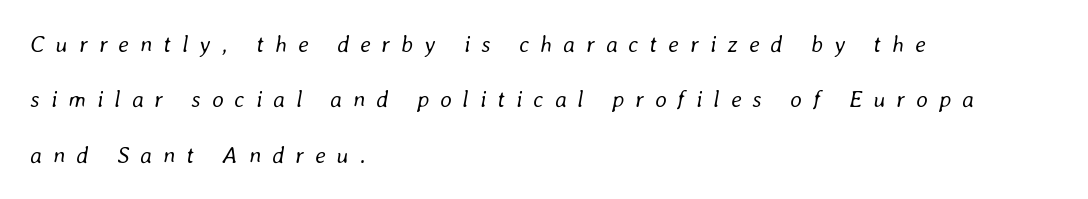
Q: Is the text bold? A: No.
Q: Is the text italic (slanted)? A: Yes, it leans right by about 8 degrees.
Q: Is the text underlined? A: No.
Q: How is the paragraph aligned? A: Left-aligned.
Q: Is the spacing between letters normal or unusually wide? A: Unusually wide.
Q: Is the spacing between lines tight, normal or loose? A: Loose.
